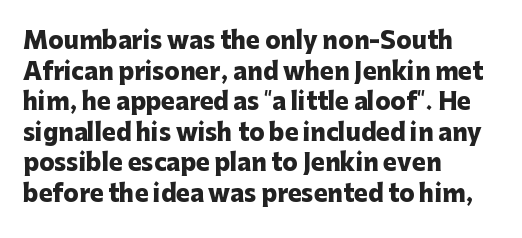
Nobody touched the tracking dial on this one. Heft: maximum for text — a bold. The rendering anchors every line to the left-hand side. The line-height multiplier appears to be the usual default.
